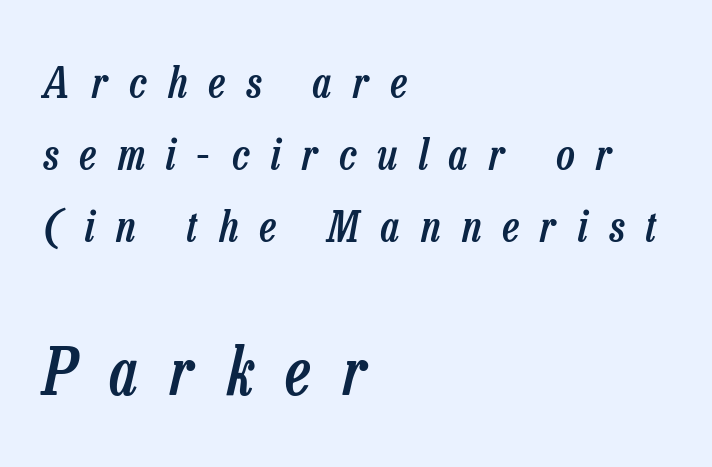
The image shows 65 px semibold, condensed type, italic (leaning right); set left-aligned, normal line spacing (1.68x), unusually wide letter spacing (+0.5 em), not underlined; the second (bottom) block is 1.51x larger; low stroke contrast and a medium x-height.
